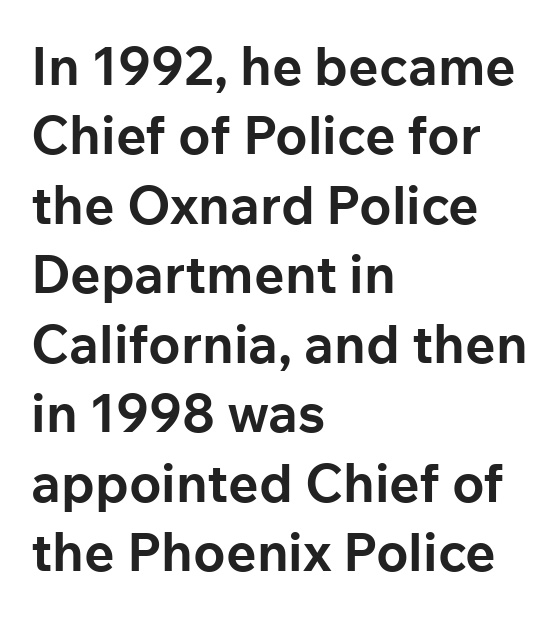
You could not count columns in this text — the font is proportionally spaced. Each word holds together tightly as a unit, with standard inter-letter gaps. Summary of vertical rhythm: regular, with standard interline spacing. The space beneath each line is pristine and unruled. Note: no serifs on the glyphs. Does the lettering tilt? It doesn't — this is upright.
